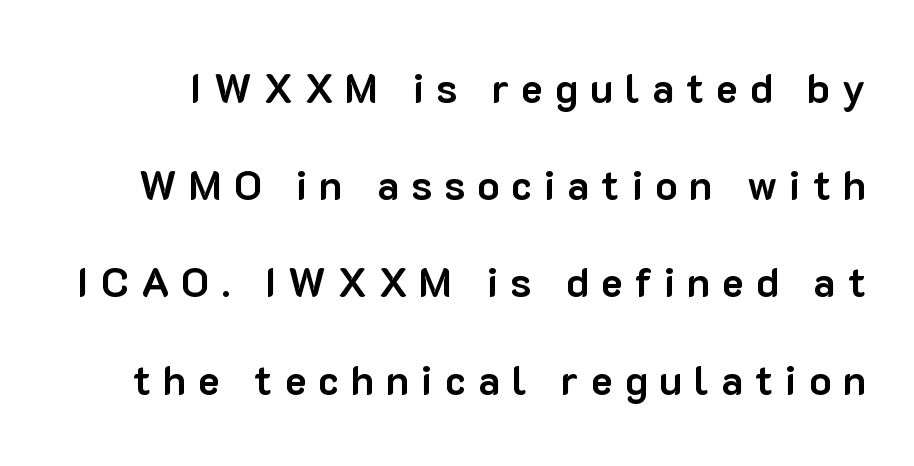
Q: Is the text bold? A: Yes.
Q: Is the text italic (slanted)? A: No, it is upright.
Q: Is the typeface a serif or a sans-serif typeface? A: Sans-serif.
Q: Is the text underlined? A: No.
Q: Is the spacing between letters normal or unusually wide? A: Unusually wide.
Q: Is the spacing between lines tight, normal or loose? A: Loose.
Q: Width (condensed, normal, or wide)? A: Normal.
Q: Stroke contrast? A: Low.
Q: x-height? A: Medium.
Q: Monospaced? A: No.
